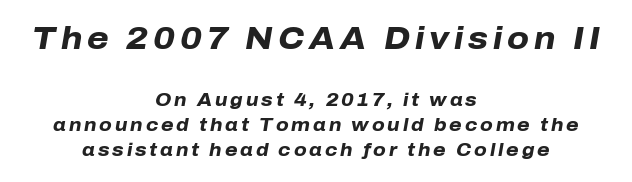
If you measured baseline to baseline, you'd find a middling distance. Does the copy run flush right? No — it is centered line by line. Weight: bold. Tall strokes in this sample are angled rather than plumb.
